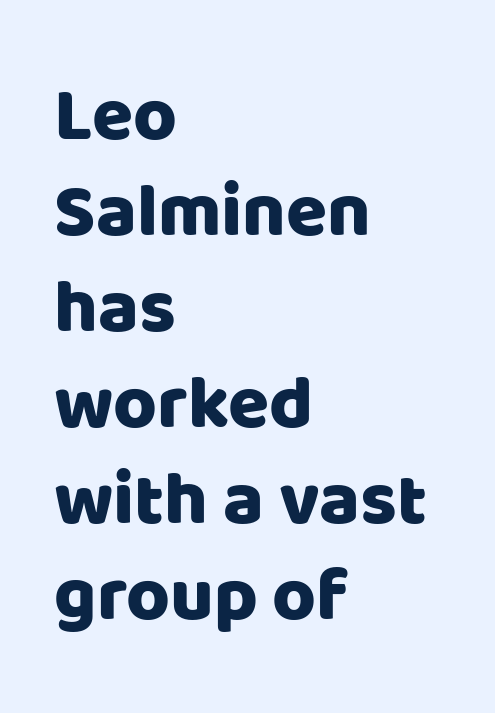
The image shows 75 px sans-serif type, upright; set left-aligned, normal line spacing (1.28x), normal letter spacing, not underlined; low stroke contrast and a large x-height.
